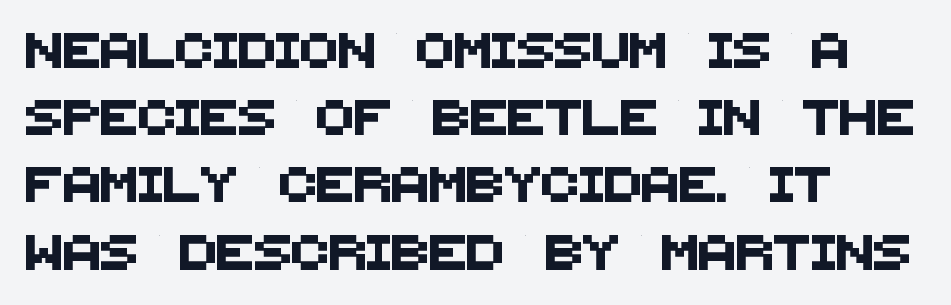
Q: Is the typeface a serif or a sans-serif typeface? A: Sans-serif.
Q: Is the text underlined? A: No.
Q: How is the paragraph aligned? A: Left-aligned.
Q: Is the spacing between letters normal or unusually wide? A: Normal.
Q: Is the spacing between lines tight, normal or loose? A: Loose.
Q: Width (condensed, normal, or wide)? A: Normal.
Q: Stroke contrast? A: Medium.
Q: x-height? A: Large.
Q: Monospaced? A: No.
